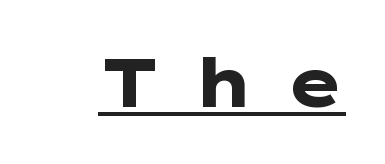
Students, this is bold: see how much ink each stroke carries. Inter-character spacing is expanded well beyond the font's built-in metrics. Glance below the letters and you will spot a drawn line. Every stem runs plumb, perpendicular to the baseline. Unlike a traditional serif, this face leaves its strokes unadorned.
